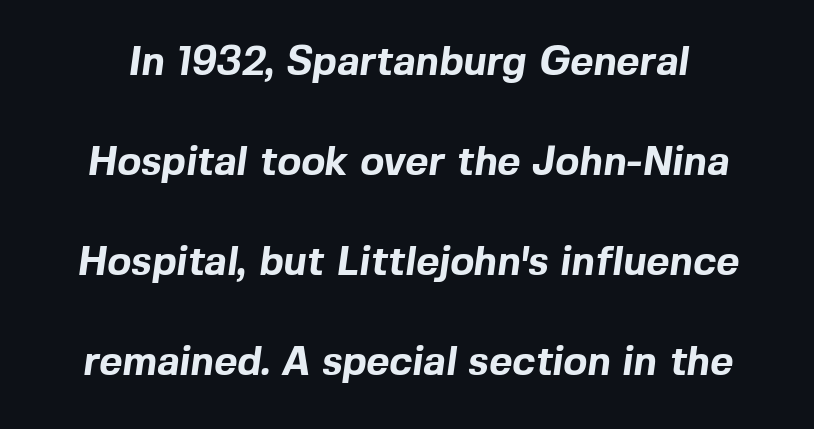
The image shows 40 px bold sans-serif type; set loose line spacing (2.5x), normal letter spacing, not underlined; a medium x-height.
